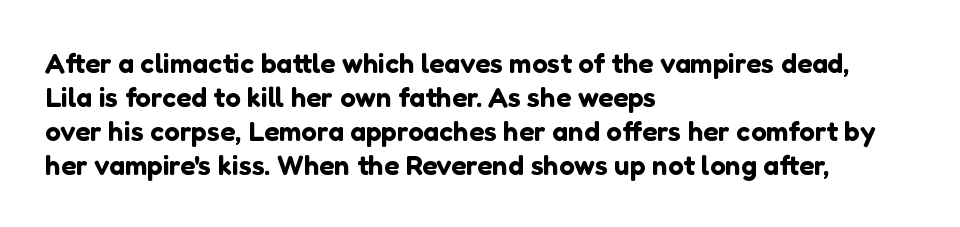
Q: Is the text italic (slanted)? A: No, it is upright.
Q: Is the typeface a serif or a sans-serif typeface? A: Sans-serif.
Q: Is the text underlined? A: No.
Q: How is the paragraph aligned? A: Left-aligned.
Q: Is the spacing between letters normal or unusually wide? A: Normal.
Q: Width (condensed, normal, or wide)? A: Normal.
Q: Stroke contrast? A: Low.
Q: x-height? A: Medium.
Q: Monospaced? A: No.
